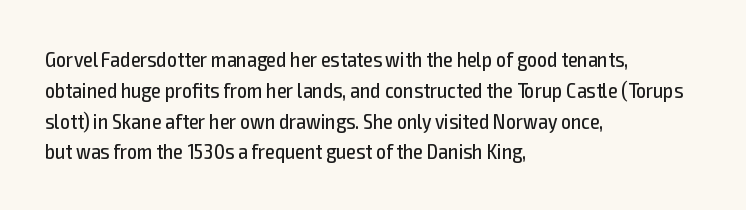
Summary of vertical rhythm: regular, with standard interline spacing. Short note: letters normally spaced. The font's upright variant was chosen for this text. Casual observation: everything's shoved over to the left.
